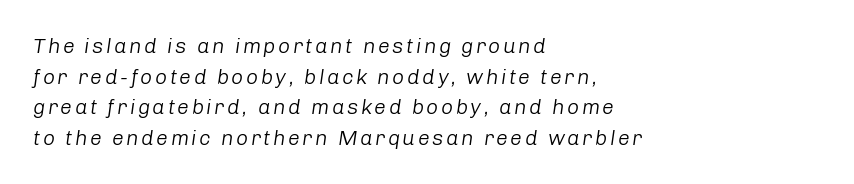
The image shows 21 px text type, italic (leaning right); set left-aligned, normal line spacing (1.46x), not underlined.
